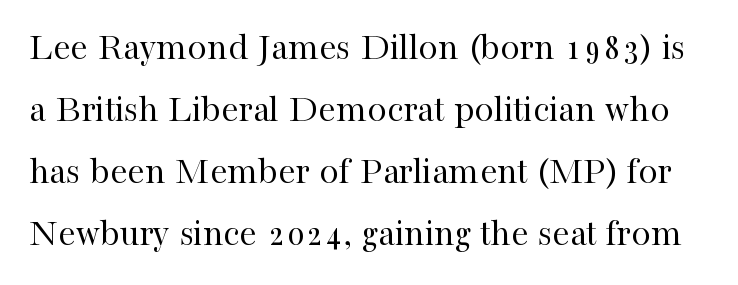
{"serif": "yes", "italic": "no", "bold": "no", "weight": "regular", "width": "normal", "stroke_contrast": "high", "x_height": "medium", "monospaced": "no", "underline": "no", "line_spacing": "normal", "line_spacing_ratio": 1.59, "letter_spacing": "normal", "letter_spacing_em": 0.0, "glyph_px": 39}
